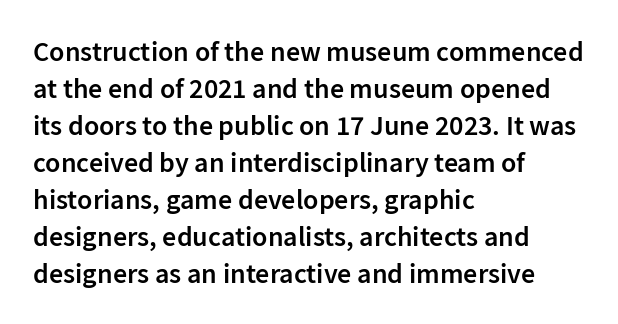
Q: Is the text bold? A: Semi-bold.
Q: Is the text italic (slanted)? A: No, it is upright.
Q: Is the typeface a serif or a sans-serif typeface? A: Sans-serif.
Q: Is the text underlined? A: No.
Q: How is the paragraph aligned? A: Left-aligned.
Q: Is the spacing between letters normal or unusually wide? A: Normal.
Q: Is the spacing between lines tight, normal or loose? A: Normal.
Q: Width (condensed, normal, or wide)? A: Normal.
Q: Stroke contrast? A: Low.
Q: x-height? A: Medium.
Q: Monospaced? A: No.
